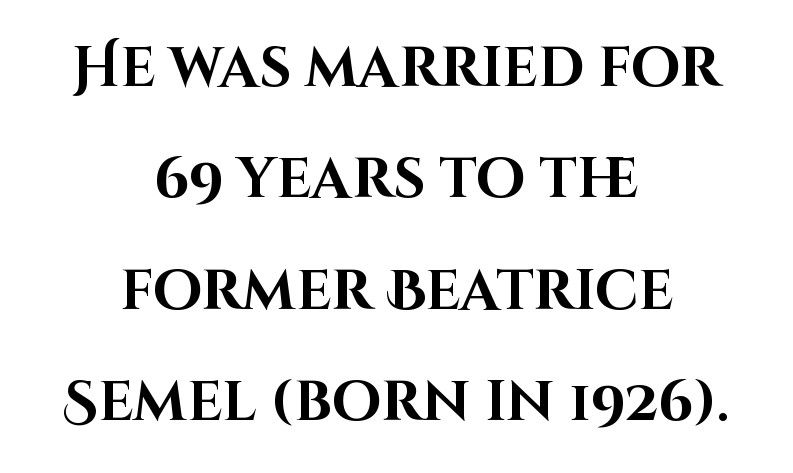
The image shows 56 px bold sans-serif type, upright; set centered, loose line spacing (1.99x), normal letter spacing, not underlined; high stroke contrast and a large x-height.
